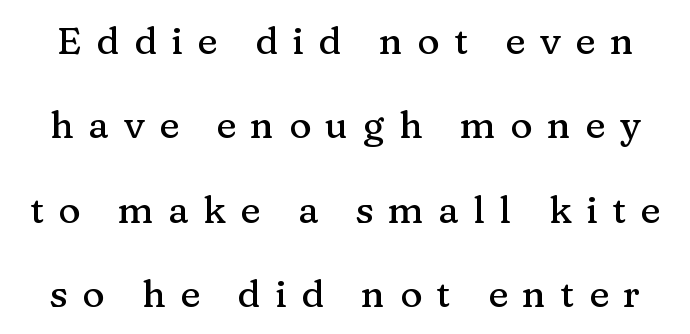
The image shows 38 px serif type, upright; set loose line spacing (2.22x), unusually wide letter spacing (+0.38 em), not underlined; medium stroke contrast and a medium x-height.
